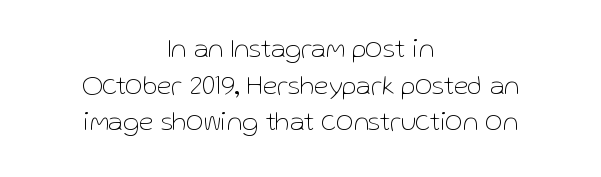
The lines sit at an ordinary, default distance from one another. Line starts and ends both wander, symmetrically. Designer's note — italics off, roman on. The space beneath each line is pristine and unruled.
